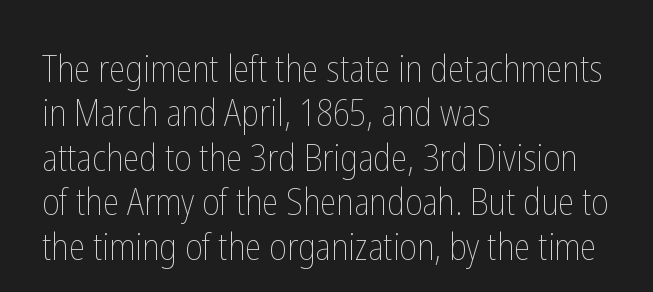
The image shows 37 px thin, condensed type, upright; set left-aligned, line spacing 1.2x, normal letter spacing, not underlined; low stroke contrast and a medium x-height.
